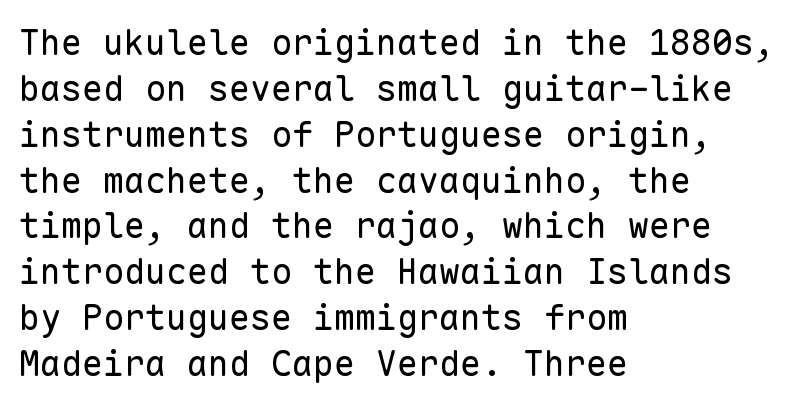
The typesetting does not lean heavy: it is not bold. Has an underline been added? It has not. Interline gaps are of average width in this sample. These lines are composed in type without serifs.
